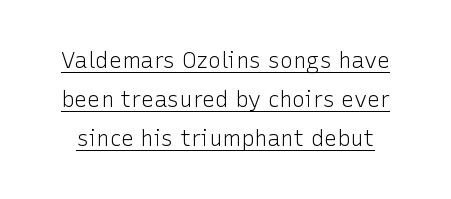
Q: Is the text bold? A: No.
Q: Is the text italic (slanted)? A: No, it is upright.
Q: Is the text underlined? A: Yes.
Q: Is the spacing between letters normal or unusually wide? A: Normal.
